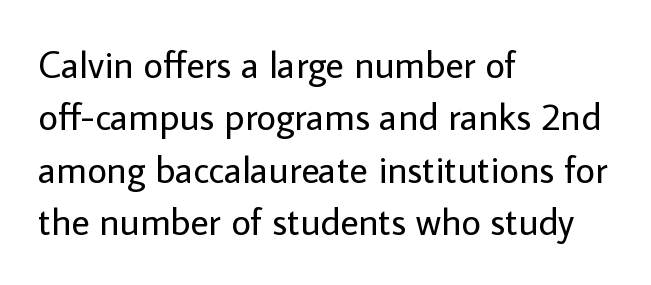
Q: Is the text bold? A: No.
Q: Is the text italic (slanted)? A: No, it is upright.
Q: Is the typeface a serif or a sans-serif typeface? A: Sans-serif.
Q: Is the text underlined? A: No.
Q: How is the paragraph aligned? A: Left-aligned.
Q: Is the spacing between letters normal or unusually wide? A: Normal.
Q: Is the spacing between lines tight, normal or loose? A: Normal.
Q: Width (condensed, normal, or wide)? A: Normal.
Q: Stroke contrast? A: Low.
Q: x-height? A: Medium.
Q: Monospaced? A: No.
